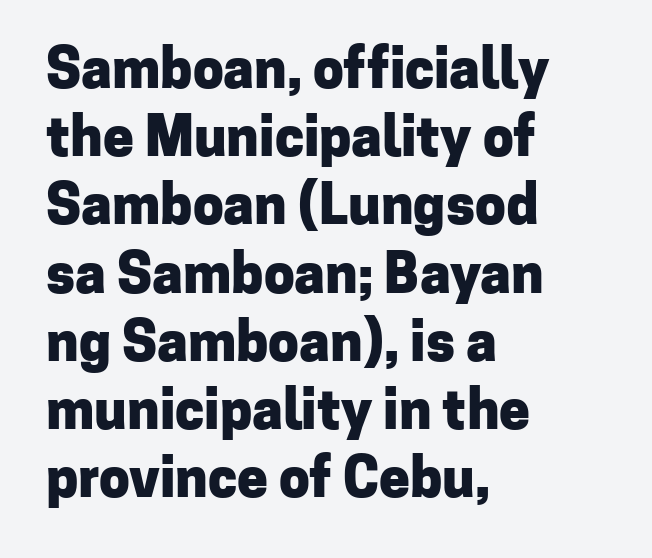
Q: Is the text bold? A: Yes.
Q: Is the text italic (slanted)? A: No, it is upright.
Q: Is the typeface a serif or a sans-serif typeface? A: Sans-serif.
Q: Is the text underlined? A: No.
Q: How is the paragraph aligned? A: Left-aligned.
Q: Is the spacing between letters normal or unusually wide? A: Normal.
Q: Width (condensed, normal, or wide)? A: Normal.
Q: Stroke contrast? A: Low.
Q: x-height? A: Medium.
Q: Monospaced? A: No.
